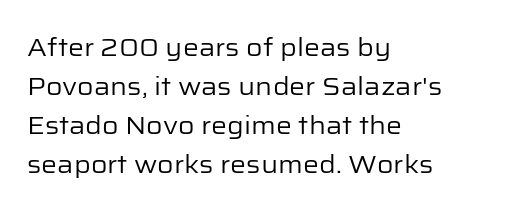
Q: Is the text bold? A: No.
Q: Is the text italic (slanted)? A: No, it is upright.
Q: Is the text underlined? A: No.
Q: How is the paragraph aligned? A: Left-aligned.
Q: Is the spacing between letters normal or unusually wide? A: Normal.
Q: Is the spacing between lines tight, normal or loose? A: Normal.
